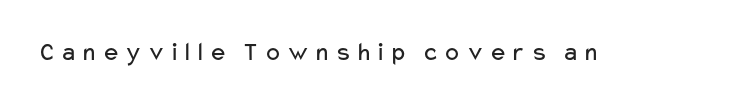
The image shows 27 px text type, upright; set not underlined.
